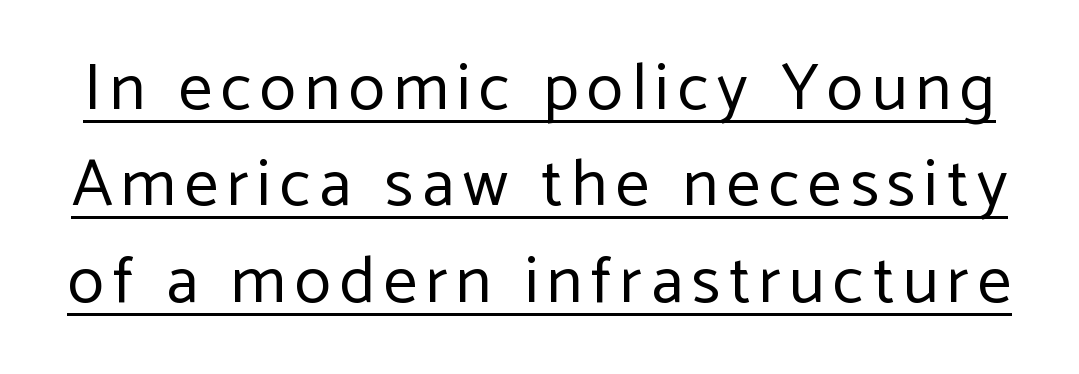
The image shows 67 px regular-weight sans-serif type, upright; set normal line spacing (1.44x), underlined; low stroke contrast and a medium x-height.
